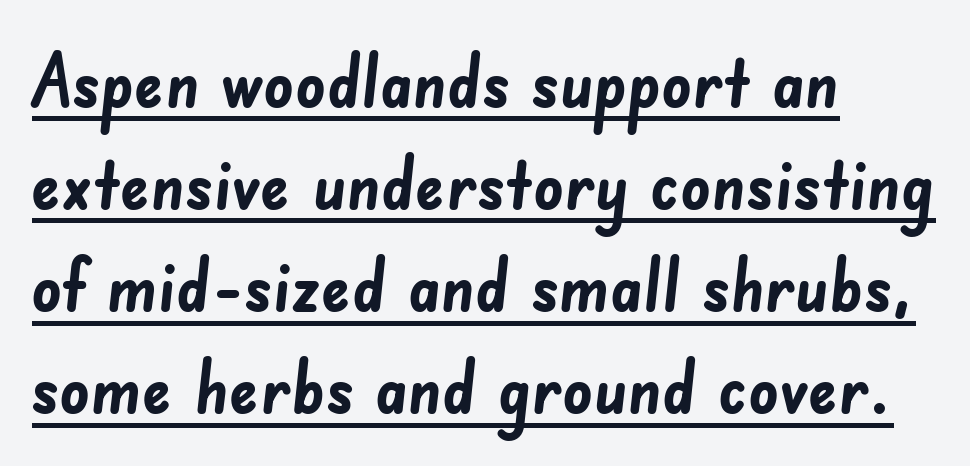
The image shows 74 px semibold sans-serif type; set left-aligned, normal line spacing (1.38x), normal letter spacing, underlined; low stroke contrast and a small x-height.
